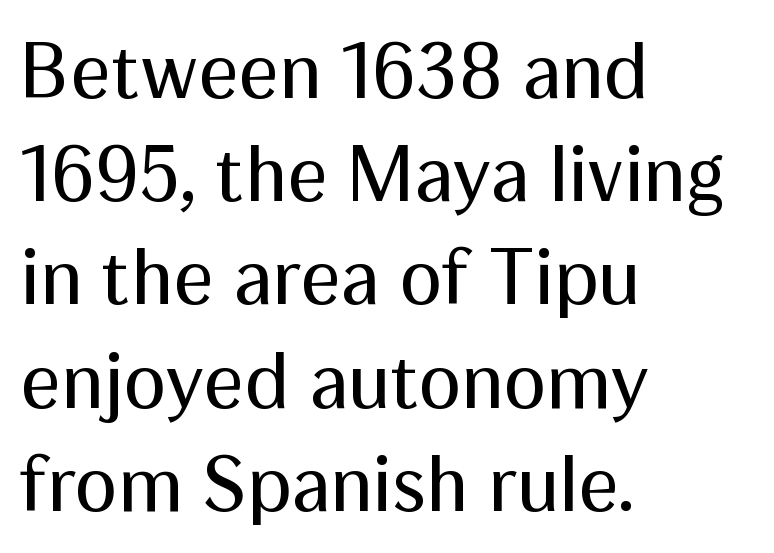
The image shows 80 px regular-weight sans-serif type, upright; set left-aligned, normal line spacing (1.29x), normal letter spacing, not underlined; medium stroke contrast and a medium x-height.
